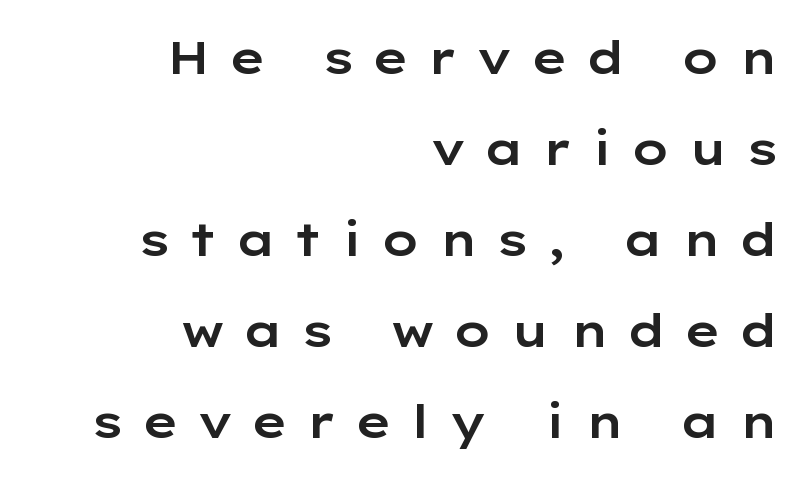
The image shows 46 px wide sans-serif type, upright; set right-aligned, loose line spacing (1.98x), unusually wide letter spacing (+0.39 em), not underlined; low stroke contrast and a medium x-height.
